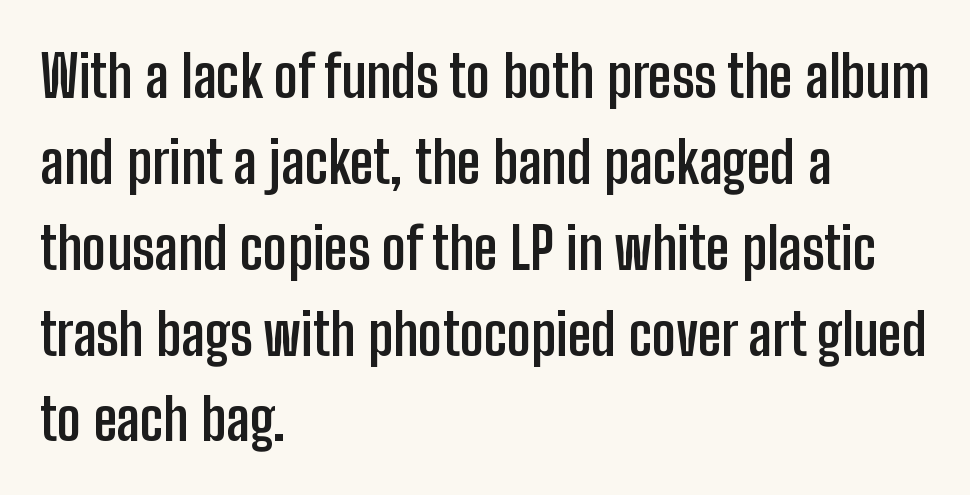
{"serif": "no", "italic": "no", "bold": "yes", "weight": "semibold", "width": "condensed", "stroke_contrast": "low", "x_height": "medium", "monospaced": "no", "underline": "no", "align": "left", "line_spacing": "normal", "line_spacing_ratio": 1.48, "letter_spacing": "normal", "letter_spacing_em": 0.0, "glyph_px": 58}
